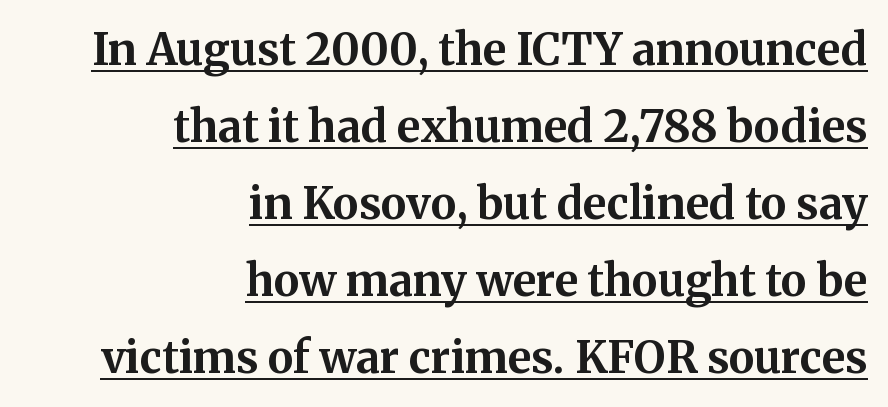
{"serif": "yes", "italic": "no", "bold": "yes", "weight": "bold", "width": "normal", "stroke_contrast": "medium", "x_height": "medium", "monospaced": "no", "underline": "yes", "align": "right", "line_spacing_ratio": 1.75, "letter_spacing": "normal", "letter_spacing_em": 0.0, "glyph_px": 44}
